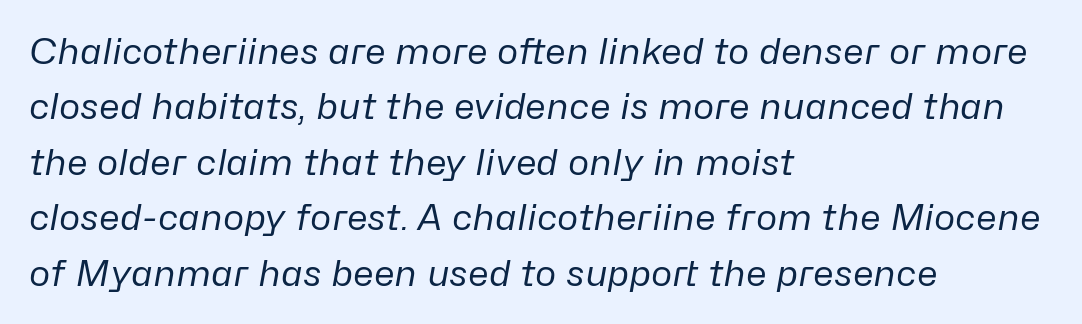
The image shows 36 px regular-weight type, italic (leaning right); set left-aligned, normal line spacing (1.54x), normal letter spacing, not underlined; low stroke contrast and a medium x-height.
